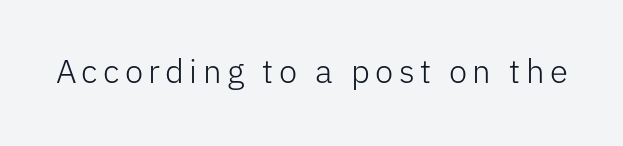
The image shows 33 px light sans-serif type, upright; set not underlined; low stroke contrast and a medium x-height.
